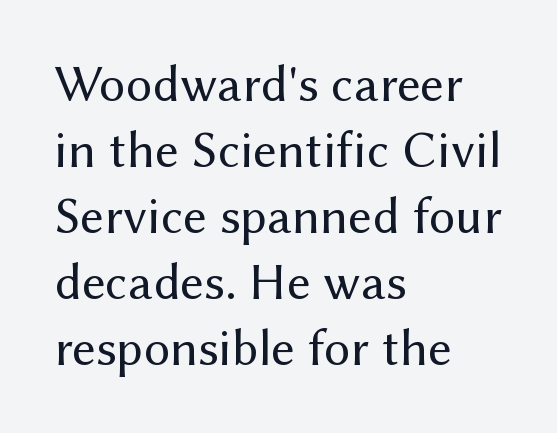
The image shows 52 px regular-weight sans-serif type, upright; set left-aligned, normal line spacing (1.27x), normal letter spacing, not underlined; medium stroke contrast and a medium x-height.
